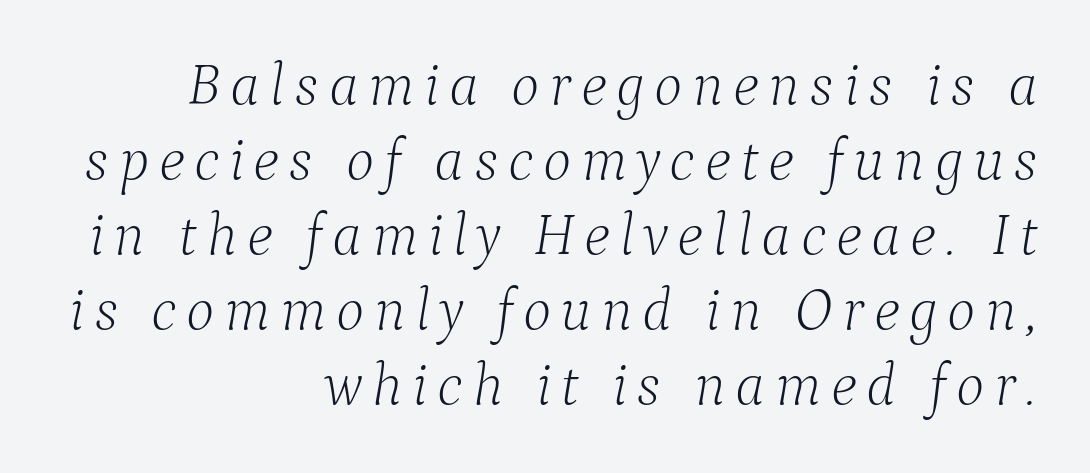
{"serif": "yes", "italic": "yes", "lean": "right", "slant_degrees": 9, "bold": "no", "weight": "light", "width": "normal", "stroke_contrast": "low", "x_height": "medium", "monospaced": "no", "underline": "no", "align": "right", "line_spacing": "normal", "line_spacing_ratio": 1.25, "glyph_px": 60}
